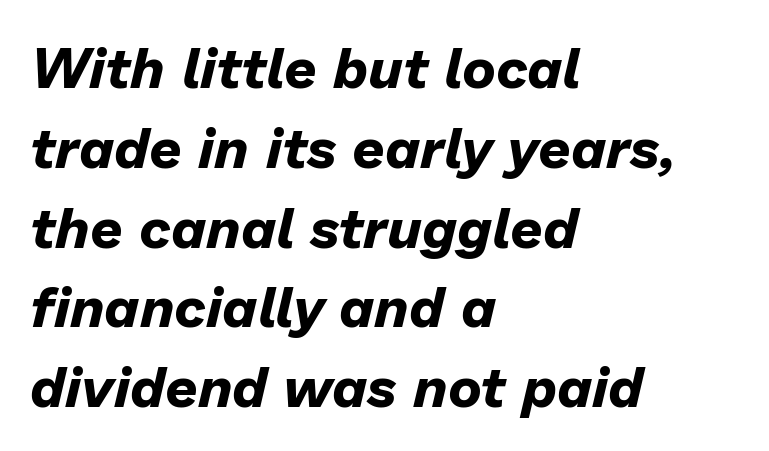
The image shows 57 px bold type, italic (leaning right); set left-aligned, normal line spacing (1.4x), normal letter spacing, not underlined; low stroke contrast and a medium x-height.
